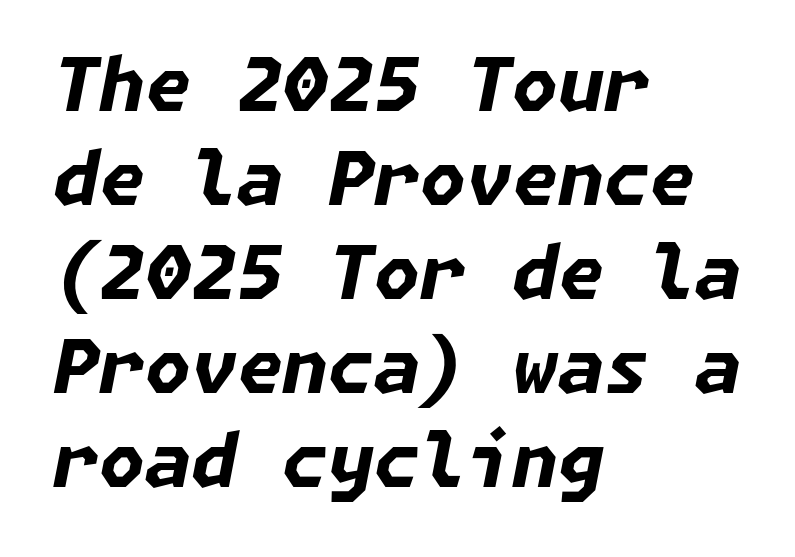
Q: Is the text bold? A: Yes.
Q: Is the text italic (slanted)? A: Yes, it leans right by about 11 degrees.
Q: Is the text underlined? A: No.
Q: How is the paragraph aligned? A: Left-aligned.
Q: Is the spacing between letters normal or unusually wide? A: Normal.
Q: Is the spacing between lines tight, normal or loose? A: Normal.
Q: Width (condensed, normal, or wide)? A: Normal.
Q: Stroke contrast? A: Low.
Q: x-height? A: Medium.
